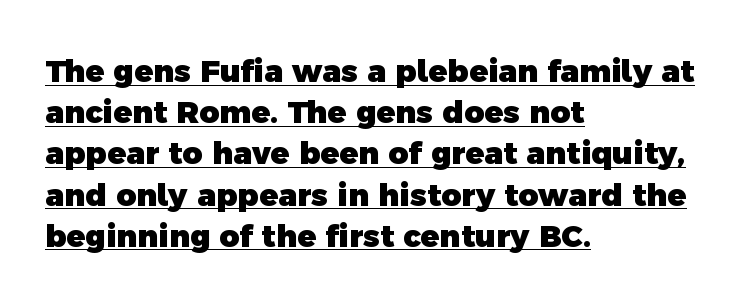
Heavy, bold letterforms. These lines are composed in type without serifs. Honestly, the underline is the first thing you notice here. Students, note that the glyphs here touch the page at normal intervals. Do the characters align in a grid? No, the font is proportional.
